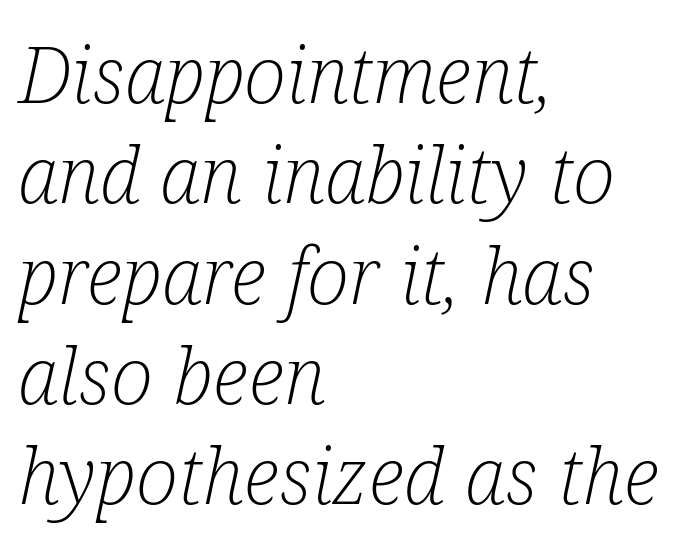
The image shows 79 px light, condensed serif type, italic (leaning right); set left-aligned, normal line spacing (1.27x), normal letter spacing, not underlined; low stroke contrast and a medium x-height.
